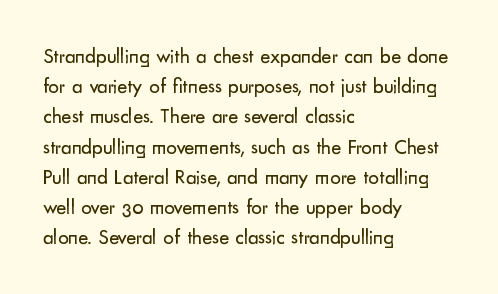
Regarding leading, the lines here are spaced in the standard way. Underline: absent. A classic flush-left, rag-right setting is used for this passage. Every character sits straight up, as roman type does.
